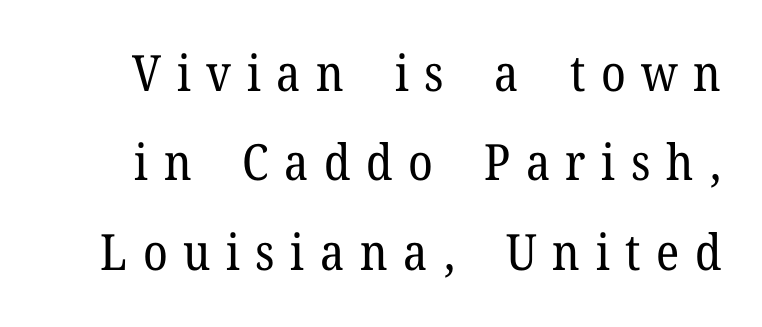
The image shows 50 px regular-weight serif type, upright; set line spacing 1.79x, unusually wide letter spacing (+0.31 em), not underlined; low stroke contrast and a medium x-height.
